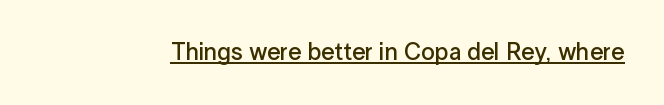
Designer's note — italics off, roman on. The horizontal fit of the characters is conventional and even. Is there an underline? Yes — a line sits under the letters. The characters look somewhat weighty, a semibold short of true bold.
